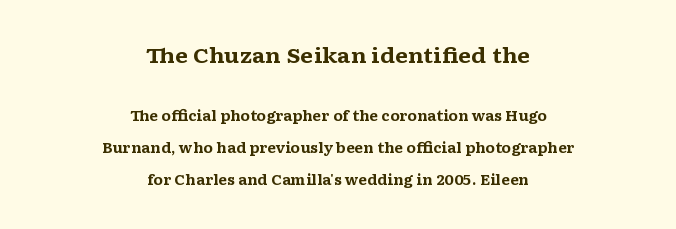
Q: Is the text bold? A: Yes.
Q: Is the text italic (slanted)? A: No, it is upright.
Q: Is the text underlined? A: No.
Q: How is the paragraph aligned? A: Centered.
Q: Is the spacing between letters normal or unusually wide? A: Normal.
Q: Is the spacing between lines tight, normal or loose? A: Loose.
Q: Which block of text is set in a larger size, the first (top) or the second (bottom)? A: The first (top) one.
